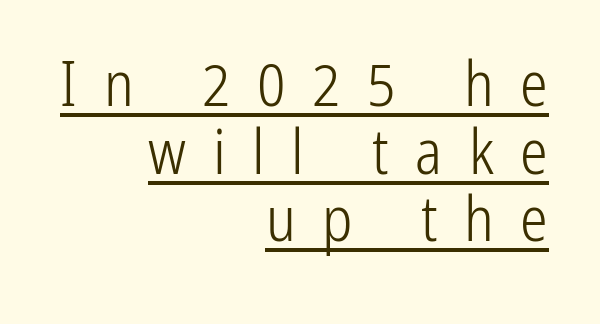
Q: Is the text bold? A: No.
Q: Is the text italic (slanted)? A: No, it is upright.
Q: Is the typeface a serif or a sans-serif typeface? A: Sans-serif.
Q: Is the text underlined? A: Yes.
Q: How is the paragraph aligned? A: Right-aligned.
Q: Is the spacing between letters normal or unusually wide? A: Unusually wide.
Q: Is the spacing between lines tight, normal or loose? A: Tight.
Q: Width (condensed, normal, or wide)? A: Condensed.
Q: Stroke contrast? A: Low.
Q: x-height? A: Medium.
Q: Monospaced? A: No.
